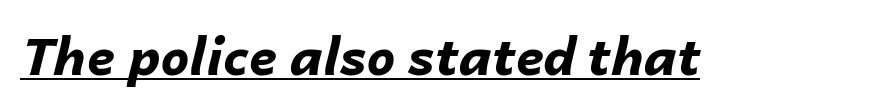
{"italic": "yes", "lean": "right", "slant_degrees": 14, "bold": "yes", "weight": "bold", "width": "normal", "stroke_contrast": "low", "x_height": "medium", "monospaced": "no", "underline": "yes", "letter_spacing": "normal", "letter_spacing_em": 0.0, "glyph_px": 51}
